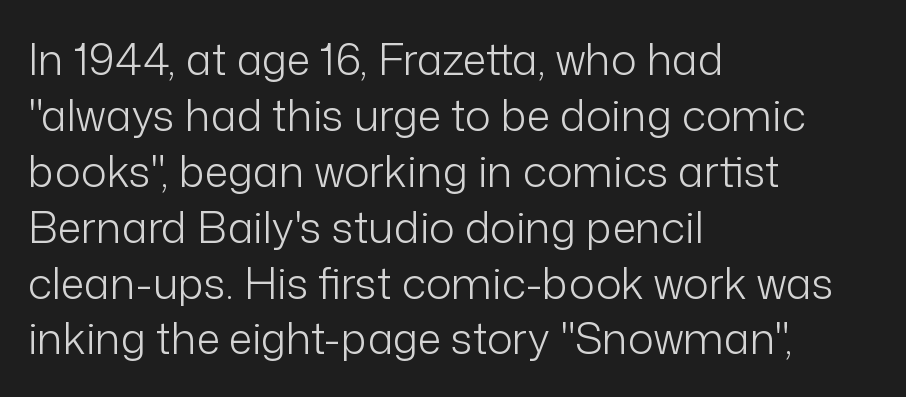
Typeset ragged right — the left edge is the straight one. Classification — sans serif. Weight: regular or lighter. No extra tracking has been applied to these lines.
